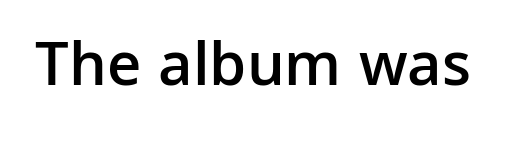
The image shows 64 px semibold sans-serif type, upright; set normal letter spacing, not underlined; low stroke contrast and a medium x-height.
